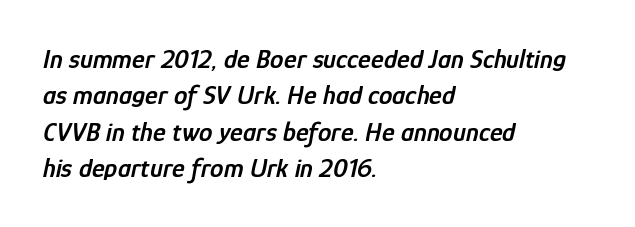
Q: Is the text bold? A: Semi-bold.
Q: Is the text italic (slanted)? A: Yes, it leans right by about 12 degrees.
Q: Is the text underlined? A: No.
Q: How is the paragraph aligned? A: Left-aligned.
Q: Is the spacing between letters normal or unusually wide? A: Normal.
Q: Is the spacing between lines tight, normal or loose? A: Normal.
